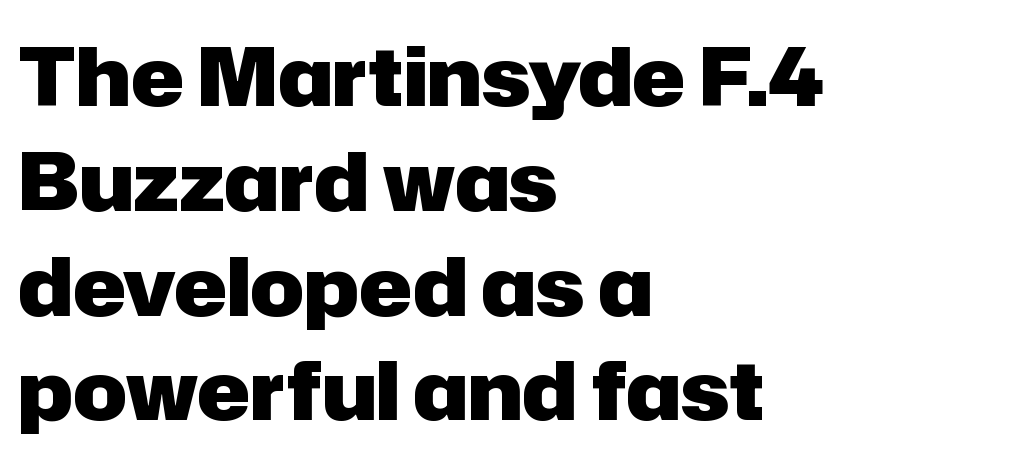
The image shows 80 px heavy sans-serif type, upright; set left-aligned, normal line spacing (1.31x), normal letter spacing, not underlined; low stroke contrast and a medium x-height.
